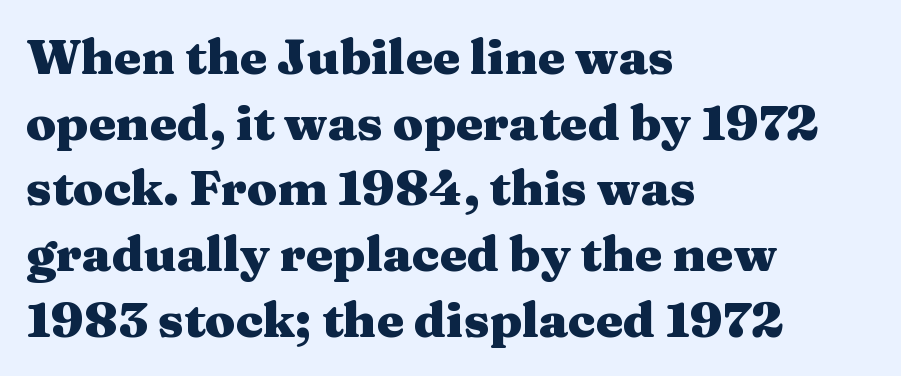
This is the regular roman posture of the typeface. The leading is moderate, giving the passage an even texture. In CSS terms this would be text-align: left. The passage shown is typed in a proportional face where columns would drift. Weight check: bold — yes, fully.
